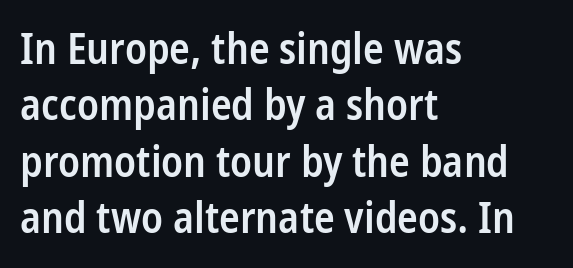
Q: Is the text bold? A: Semi-bold.
Q: Is the text italic (slanted)? A: No, it is upright.
Q: Is the typeface a serif or a sans-serif typeface? A: Sans-serif.
Q: Is the text underlined? A: No.
Q: How is the paragraph aligned? A: Left-aligned.
Q: Is the spacing between letters normal or unusually wide? A: Normal.
Q: Is the spacing between lines tight, normal or loose? A: Normal.
Q: Width (condensed, normal, or wide)? A: Condensed.
Q: Stroke contrast? A: Low.
Q: x-height? A: Medium.
Q: Monospaced? A: No.
